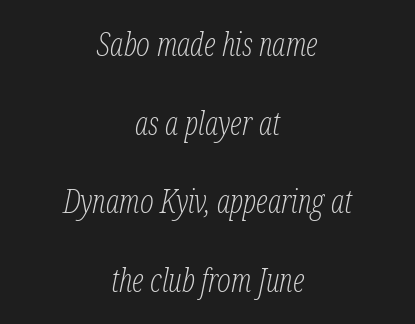
{"serif": "yes", "italic": "yes", "lean": "right", "slant_degrees": 12, "bold": "no", "weight": "light", "width": "condensed", "stroke_contrast": "low", "x_height": "medium", "monospaced": "no", "underline": "no", "align": "center", "line_spacing": "loose", "line_spacing_ratio": 2.46, "letter_spacing": "normal", "letter_spacing_em": 0.0, "glyph_px": 32}
